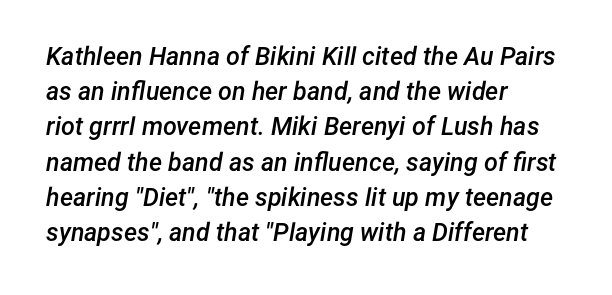
The image shows 25 px text type, italic (leaning right); set left-aligned, normal line spacing (1.41x), normal letter spacing, not underlined.
